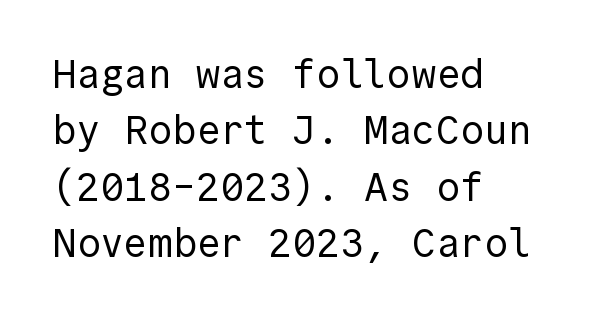
The letters carry no serifs — their stems end cleanly without finishing strokes. Layout note: lines flush left. Nobody drew a line under any word here. Tracking value appears to be zero — textbook default spacing.
